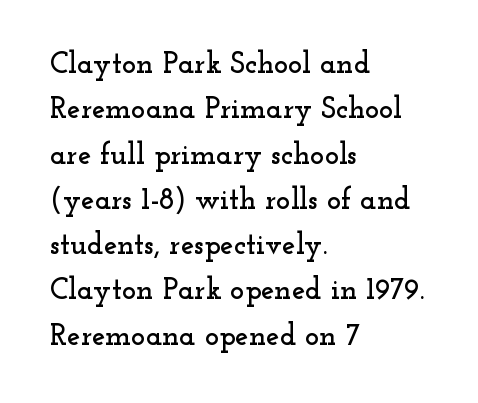
{"serif": "yes", "italic": "no", "width": "wide", "stroke_contrast": "low", "x_height": "small", "monospaced": "no", "underline": "no", "align": "left", "line_spacing": "normal", "line_spacing_ratio": 1.51, "letter_spacing": "normal", "letter_spacing_em": 0.0, "glyph_px": 30}
